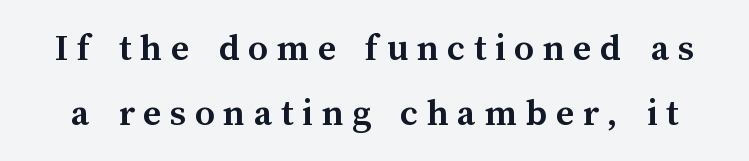
{"italic": "no", "bold": "yes", "weight": "semibold", "width": "normal", "stroke_contrast": "medium", "x_height": "medium", "monospaced": "no", "underline": "no", "line_spacing": "normal", "line_spacing_ratio": 1.66, "letter_spacing": "wide", "letter_spacing_em": 0.22, "glyph_px": 39}
